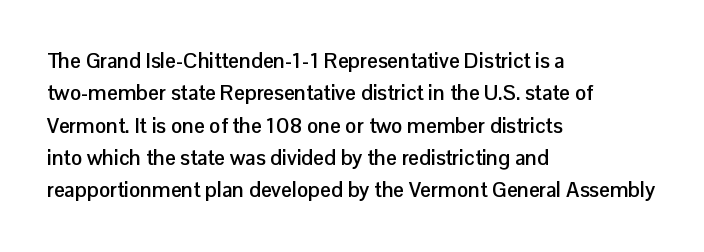
The image shows 21 px bold type, upright; set left-aligned, normal line spacing (1.54x), normal letter spacing, not underlined.
